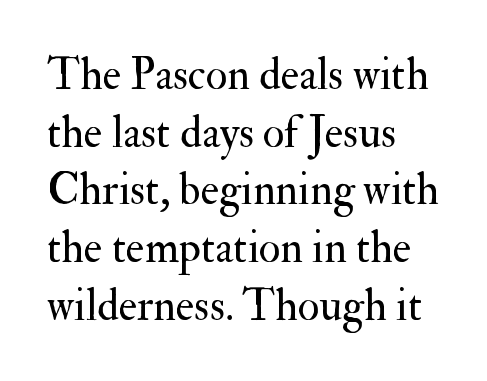
{"serif": "yes", "italic": "no", "bold": "no", "weight": "regular", "width": "normal", "stroke_contrast": "medium", "x_height": "small", "monospaced": "no", "underline": "no", "align": "left", "line_spacing": "normal", "line_spacing_ratio": 1.31, "letter_spacing": "normal", "letter_spacing_em": 0.0, "glyph_px": 44}
